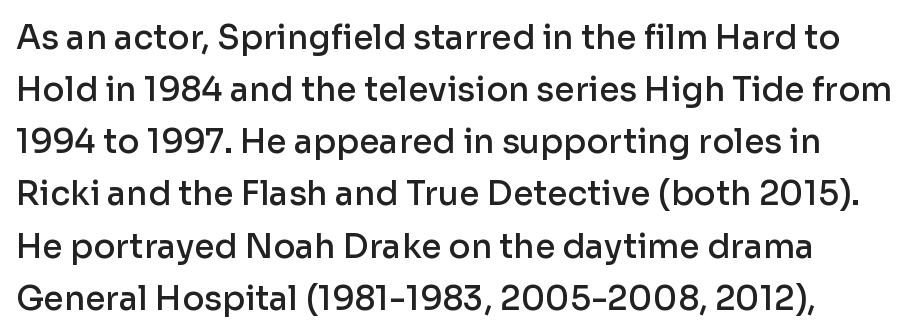
The image shows 33 px semibold sans-serif type, upright; set normal line spacing (1.58x), normal letter spacing, not underlined; low stroke contrast and a medium x-height.
